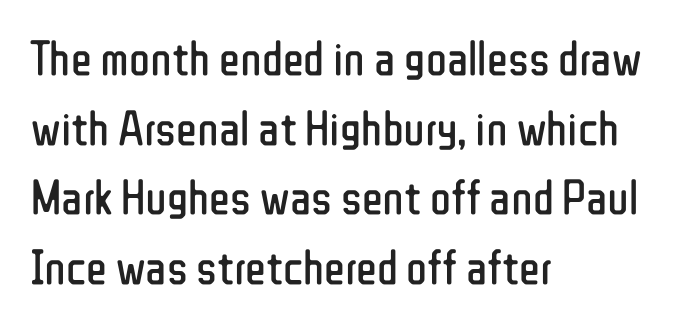
{"serif": "no", "italic": "no", "bold": "no", "weight": "regular", "width": "condensed", "stroke_contrast": "low", "x_height": "medium", "monospaced": "no", "underline": "no", "align": "left", "line_spacing": "normal", "line_spacing_ratio": 1.42, "letter_spacing": "normal", "letter_spacing_em": 0.0, "glyph_px": 49}
